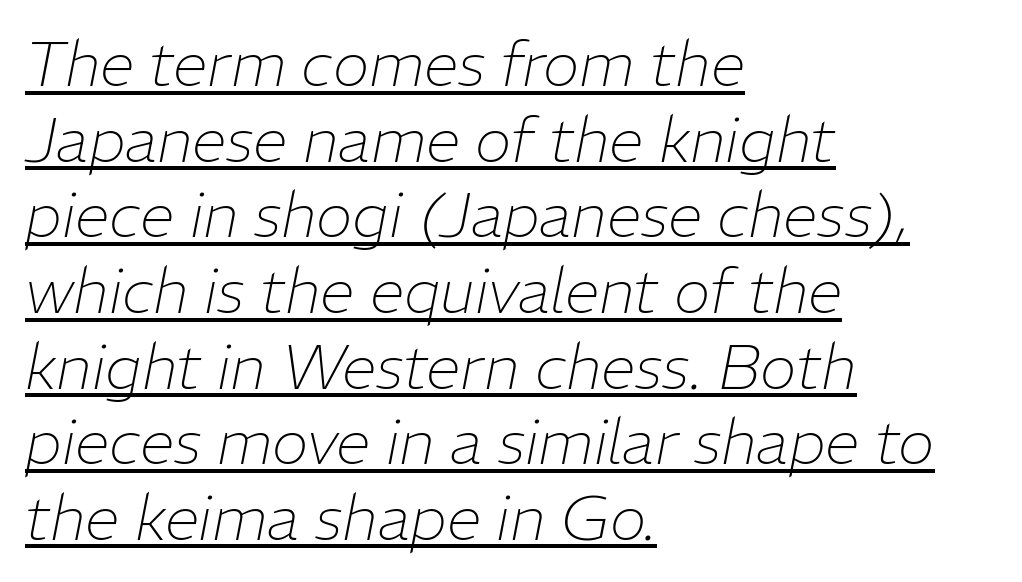
{"italic": "yes", "lean": "right", "slant_degrees": 11, "bold": "no", "weight": "thin", "width": "normal", "stroke_contrast": "low", "x_height": "medium", "monospaced": "no", "underline": "yes", "align": "left", "line_spacing_ratio": 1.22, "letter_spacing": "normal", "letter_spacing_em": 0.0, "glyph_px": 62}
